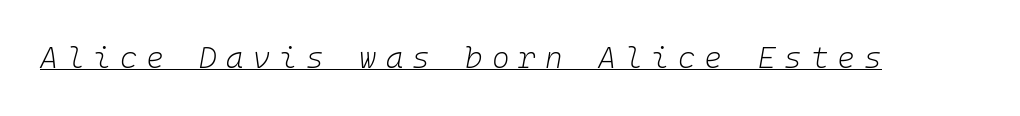
The cut favours lightness, reaching ordinary text weight at its darkest. Inter-character spacing is expanded well beyond the font's built-in metrics. Is the type slanted? Yes — the strokes lean at a clear angle. The rendering uses typewriter-style spacing with identical character cells. The lettering is marked with a stroke running underneath it.
